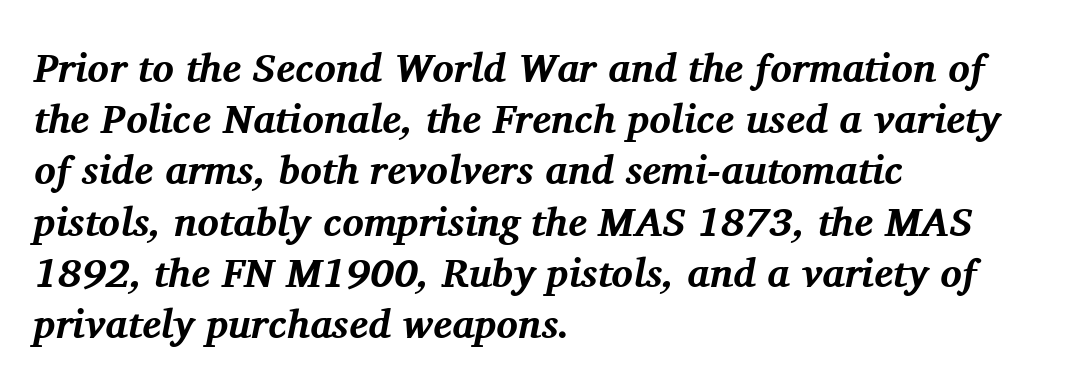
Q: Is the text bold? A: Yes.
Q: Is the text italic (slanted)? A: Yes, it leans right by about 11 degrees.
Q: Is the typeface a serif or a sans-serif typeface? A: Serif.
Q: Is the text underlined? A: No.
Q: How is the paragraph aligned? A: Left-aligned.
Q: Is the spacing between letters normal or unusually wide? A: Normal.
Q: Is the spacing between lines tight, normal or loose? A: Normal.
Q: Width (condensed, normal, or wide)? A: Normal.
Q: Stroke contrast? A: Medium.
Q: x-height? A: Medium.
Q: Monospaced? A: No.
